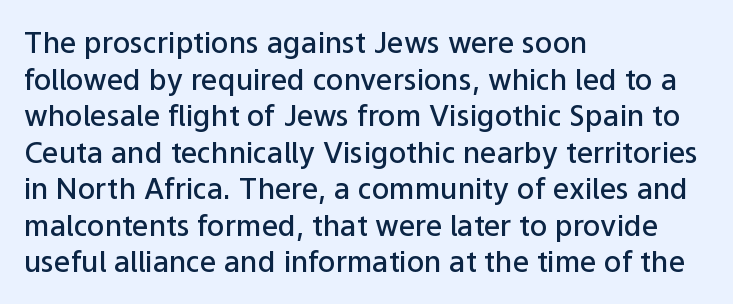
Unmarked baselines from the first word to the last. You could not count columns in this text — the font is proportionally spaced. The rendering shows plain stroke endings on the letterforms — a sans-serif design. Students, observe: this is what conventionally led text looks like. Every stem runs plumb, perpendicular to the baseline.
